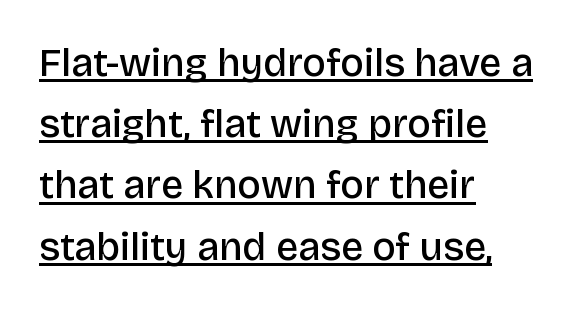
In CSS terms this would be text-align: left. The line texture is even and compact thanks to regular tracking. Rendered with straight, roman letterforms. Think of a printed novel: that variable character pitch is what you see here. A typographer would call this underscored text.
